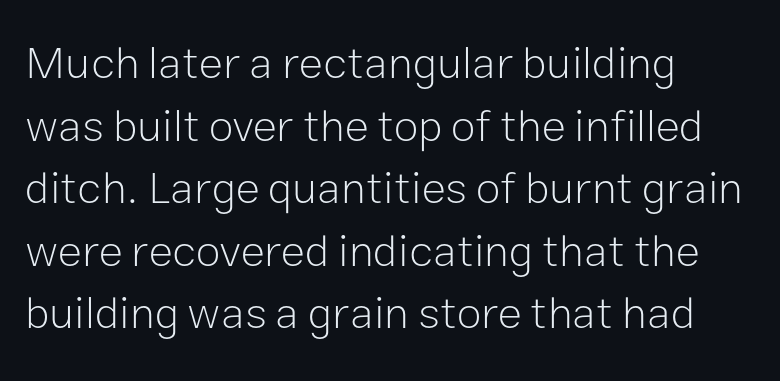
{"serif": "no", "italic": "no", "bold": "no", "weight": "light", "width": "normal", "stroke_contrast": "low", "x_height": "medium", "monospaced": "no", "underline": "no", "align": "left", "line_spacing": "normal", "line_spacing_ratio": 1.39, "letter_spacing": "normal", "letter_spacing_em": 0.0, "glyph_px": 45}
